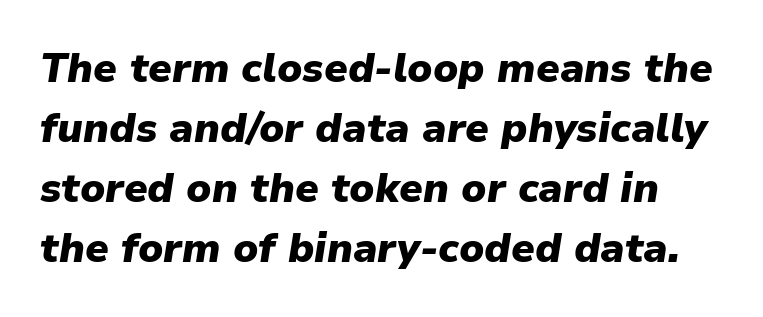
Italic: yes, the glyphs are oblique. In terms of weight, the rendering is a true, heavy bold. Character widths vary here, with narrow letters taking less room than wide ones. This rendering features lettering with no underline.
